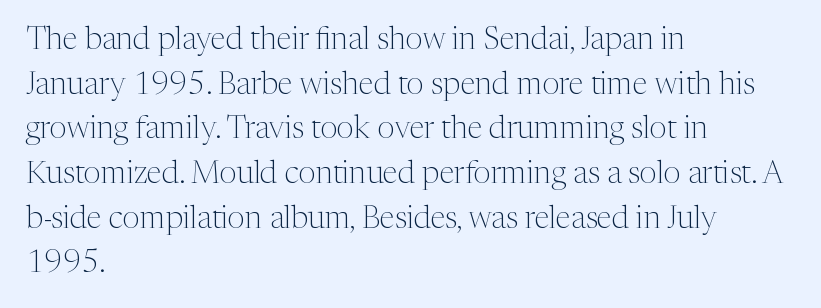
Q: Is the text bold? A: No.
Q: Is the text italic (slanted)? A: No, it is upright.
Q: Is the typeface a serif or a sans-serif typeface? A: Serif.
Q: Is the text underlined? A: No.
Q: How is the paragraph aligned? A: Left-aligned.
Q: Is the spacing between letters normal or unusually wide? A: Normal.
Q: Is the spacing between lines tight, normal or loose? A: Normal.
Q: Width (condensed, normal, or wide)? A: Normal.
Q: Stroke contrast? A: Medium.
Q: x-height? A: Medium.
Q: Monospaced? A: No.
